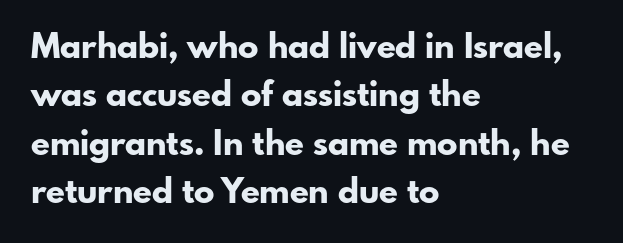
The image shows 34 px bold sans-serif type, upright; set left-aligned, normal line spacing (1.42x), normal letter spacing, not underlined; low stroke contrast and a small x-height.
